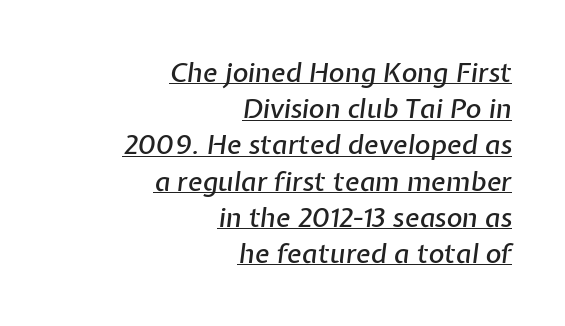
The passage shown has conventional tracking throughout. Every row of glyphs terminates at an identical x-position on the right. A continuous stroke trails under the words, as in a hyperlink. The face used here has a pronounced slope to its letters.
